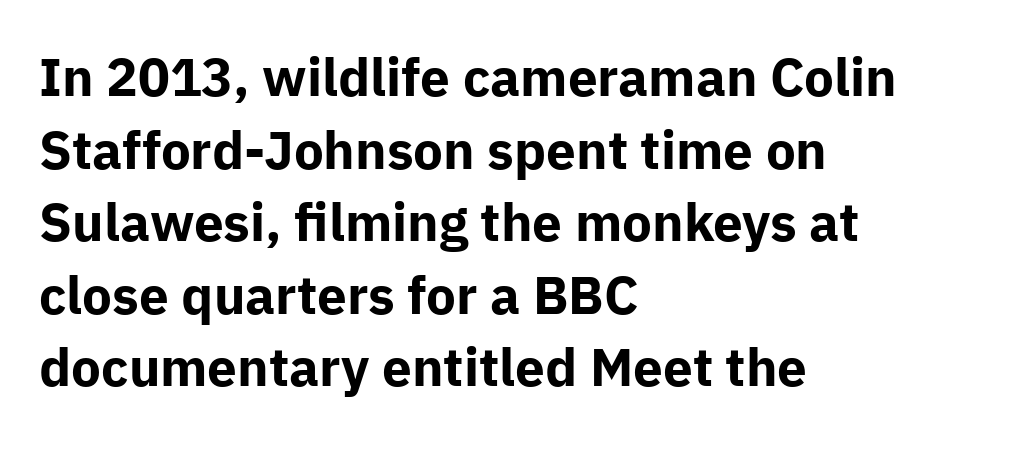
{"serif": "no", "italic": "no", "bold": "yes", "weight": "bold", "width": "normal", "stroke_contrast": "low", "x_height": "medium", "monospaced": "no", "underline": "no", "align": "left", "line_spacing": "normal", "line_spacing_ratio": 1.37, "letter_spacing": "normal", "letter_spacing_em": 0.0, "glyph_px": 53}
